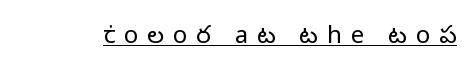
The tracking reads as deliberately expanded to a designer's eye. Honestly, the underline is the first thing you notice here. The letters look calm and open, with moderate or lighter stems. It's the straight-up-and-down kind of type.
